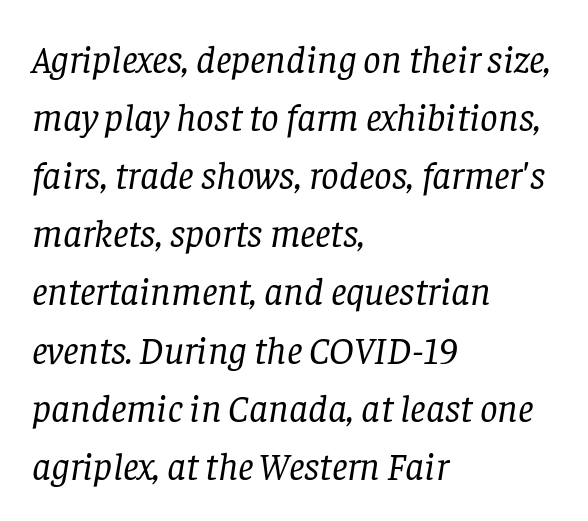
The image shows 39 px regular-weight serif type, italic (leaning right); set left-aligned, normal line spacing (1.49x), normal letter spacing, not underlined; low stroke contrast and a large x-height.
